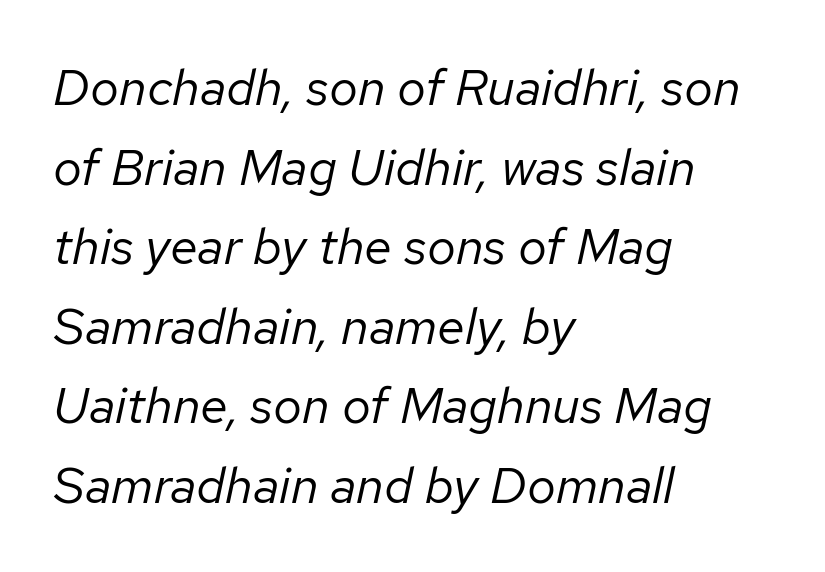
Q: Is the text bold? A: No.
Q: Is the text italic (slanted)? A: Yes, it leans right by about 12 degrees.
Q: Is the text underlined? A: No.
Q: How is the paragraph aligned? A: Left-aligned.
Q: Is the spacing between letters normal or unusually wide? A: Normal.
Q: Is the spacing between lines tight, normal or loose? A: Normal.
Q: Width (condensed, normal, or wide)? A: Normal.
Q: Stroke contrast? A: Low.
Q: x-height? A: Medium.
Q: Monospaced? A: No.
